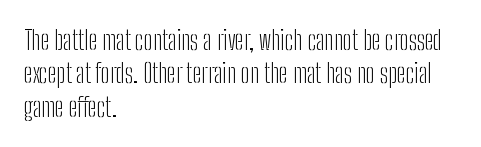
Q: Is the text bold? A: No.
Q: Is the text italic (slanted)? A: No, it is upright.
Q: Is the text underlined? A: No.
Q: How is the paragraph aligned? A: Left-aligned.
Q: Is the spacing between letters normal or unusually wide? A: Normal.
Q: Is the spacing between lines tight, normal or loose? A: Normal.
